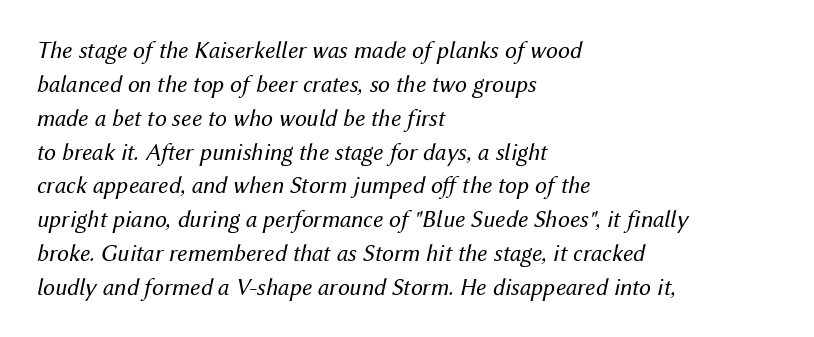
The image shows 24 px text type, italic (leaning right); set left-aligned, normal line spacing (1.41x), normal letter spacing, not underlined.
